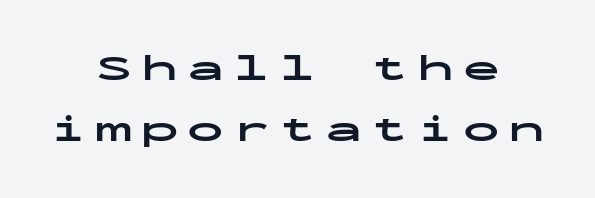
The image shows 37 px bold, wide sans-serif type, upright, monospaced; set centered, normal line spacing (1.65x), unusually wide letter spacing (+0.24 em), not underlined; low stroke contrast and a medium x-height.
